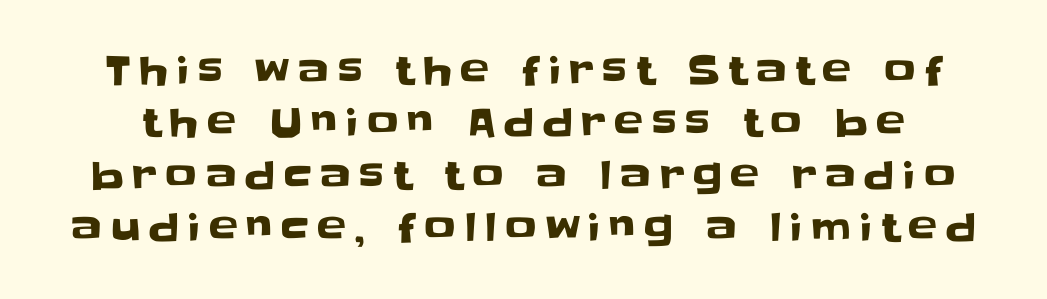
{"serif": "no", "italic": "no", "width": "normal", "stroke_contrast": "low", "x_height": "large", "monospaced": "no", "underline": "no", "line_spacing": "normal", "line_spacing_ratio": 1.34, "letter_spacing": "wide", "letter_spacing_em": 0.22, "glyph_px": 39}
